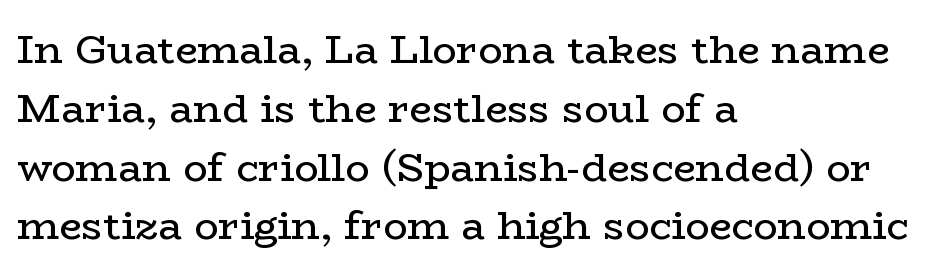
{"serif": "yes", "italic": "no", "bold": "no", "weight": "regular", "width": "wide", "stroke_contrast": "low", "x_height": "medium", "monospaced": "no", "underline": "no", "align": "left", "line_spacing": "normal", "line_spacing_ratio": 1.47, "letter_spacing": "normal", "letter_spacing_em": 0.0, "glyph_px": 40}
